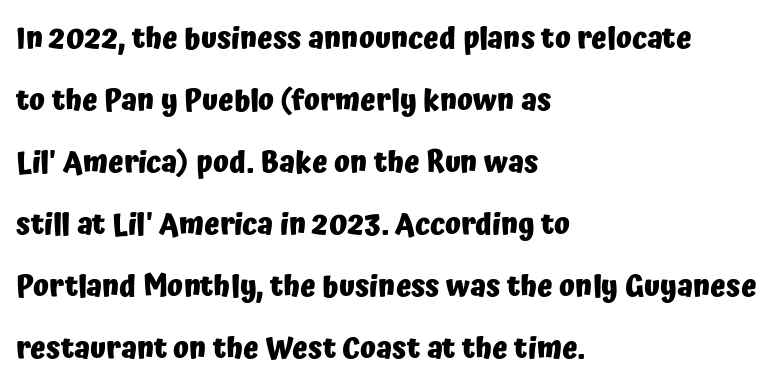
{"serif": "no", "italic": "no", "bold": "yes", "weight": "heavy", "width": "normal", "stroke_contrast": "low", "x_height": "medium", "monospaced": "no", "underline": "no", "align": "left", "line_spacing": "loose", "line_spacing_ratio": 2.14, "letter_spacing": "normal", "letter_spacing_em": 0.0, "glyph_px": 29}
